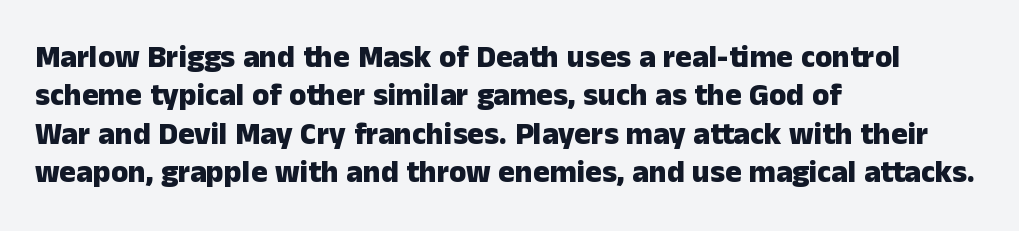
{"serif": "no", "italic": "no", "bold": "yes", "weight": "heavy", "width": "normal", "stroke_contrast": "low", "x_height": "medium", "monospaced": "no", "underline": "no", "align": "left", "line_spacing_ratio": 1.24, "letter_spacing": "normal", "letter_spacing_em": 0.0, "glyph_px": 31}
